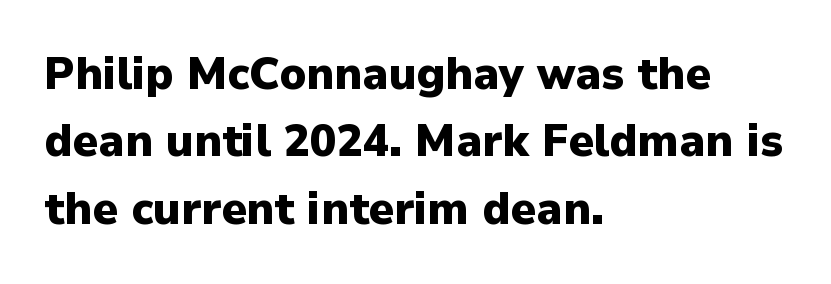
Weight: bold. Interline gaps are of average width in this sample. Students, note that the glyphs here touch the page at normal intervals. This sample uses a sans-serif face. Underlining? Definitely not there.
